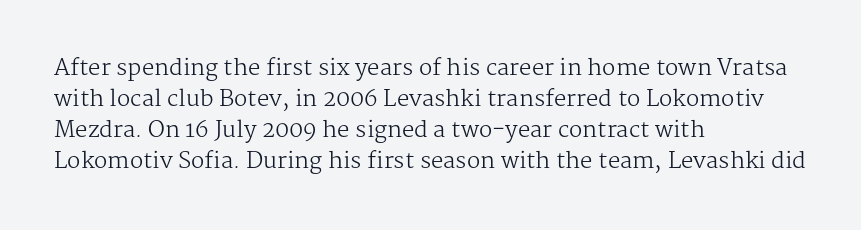
{"italic": "no", "bold": "no", "underline": "no", "align": "left", "line_spacing": "normal", "line_spacing_ratio": 1.41, "letter_spacing": "normal", "letter_spacing_em": 0.0, "glyph_px": 22}
